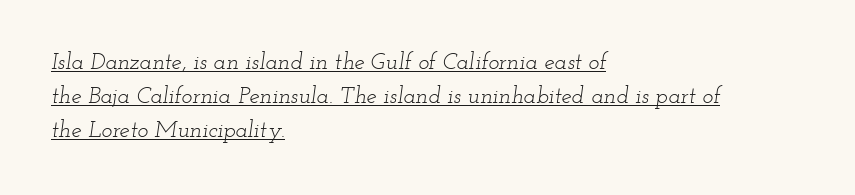
Q: Is the text bold? A: No.
Q: Is the text italic (slanted)? A: Yes, it leans right by about 12 degrees.
Q: Is the text underlined? A: Yes.
Q: How is the paragraph aligned? A: Left-aligned.
Q: Is the spacing between letters normal or unusually wide? A: Normal.
Q: Is the spacing between lines tight, normal or loose? A: Normal.
